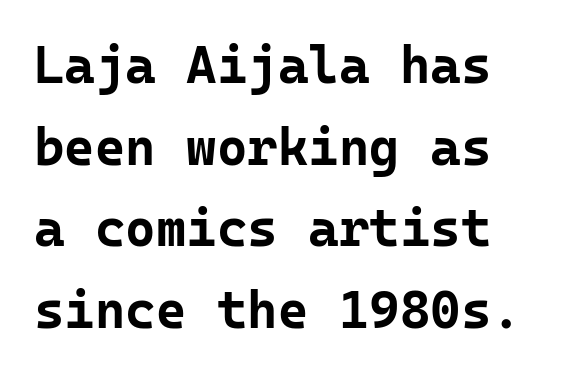
{"serif": "no", "italic": "no", "bold": "yes", "weight": "bold", "width": "normal", "stroke_contrast": "low", "x_height": "medium", "monospaced": "yes", "underline": "no", "align": "left", "line_spacing": "normal", "line_spacing_ratio": 1.57, "letter_spacing": "normal", "letter_spacing_em": 0.0, "glyph_px": 52}
